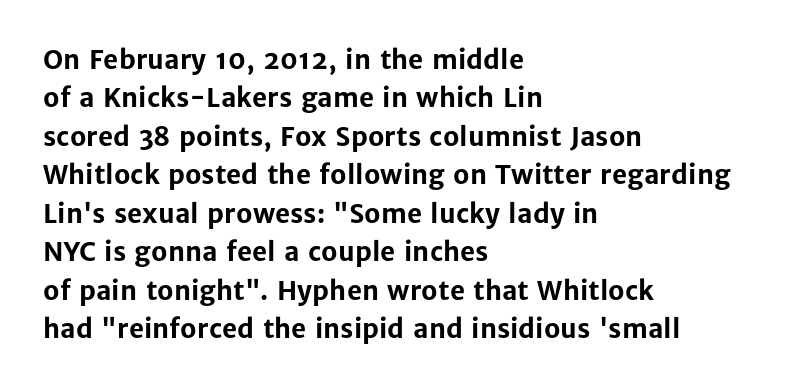
The image shows 26 px bold type, upright; set left-aligned, normal line spacing (1.48x), normal letter spacing, not underlined.
